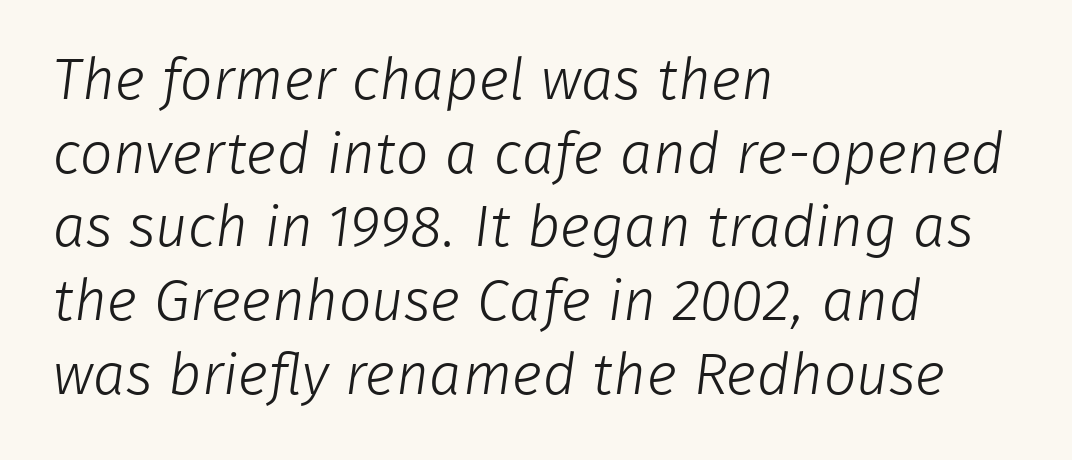
The image shows 58 px light sans-serif type; set left-aligned, normal line spacing (1.27x), normal letter spacing, not underlined; low stroke contrast and a medium x-height.
